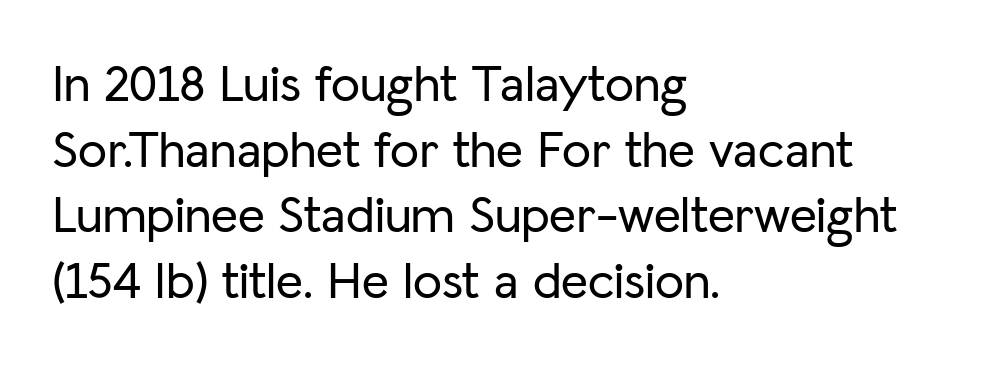
{"serif": "no", "italic": "no", "width": "normal", "stroke_contrast": "low", "x_height": "medium", "monospaced": "no", "underline": "no", "align": "left", "line_spacing": "normal", "line_spacing_ratio": 1.26, "letter_spacing": "normal", "letter_spacing_em": 0.0, "glyph_px": 52}
